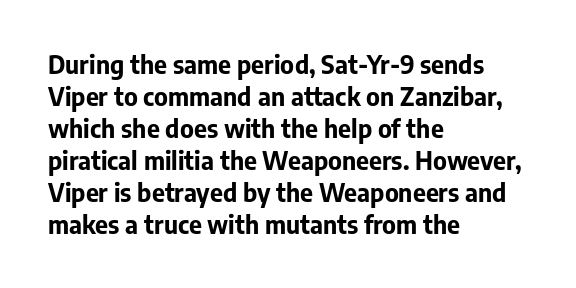
Q: Is the text bold? A: Yes.
Q: Is the text italic (slanted)? A: No, it is upright.
Q: Is the text underlined? A: No.
Q: How is the paragraph aligned? A: Left-aligned.
Q: Is the spacing between letters normal or unusually wide? A: Normal.
Q: Is the spacing between lines tight, normal or loose? A: Normal.
